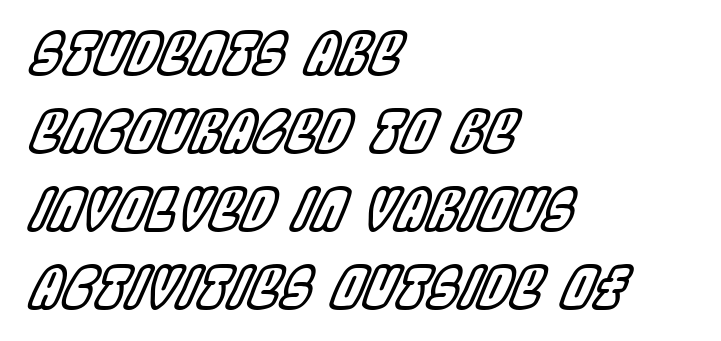
The image shows 57 px condensed type, italic (leaning right); set left-aligned, normal line spacing (1.37x), normal letter spacing, not underlined; a large x-height.
